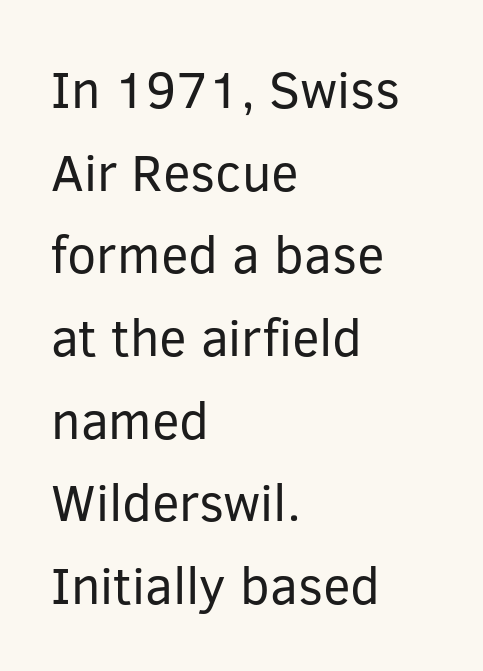
Looks like regular typesetting: each glyph gets only the width it needs. Does the leading feel generous? No, just average. Nothing unusual about the tracking: characters are spaced as the font intends. Rule under the text: the space is simply empty. The typeface chosen for these lines omits serifs.
